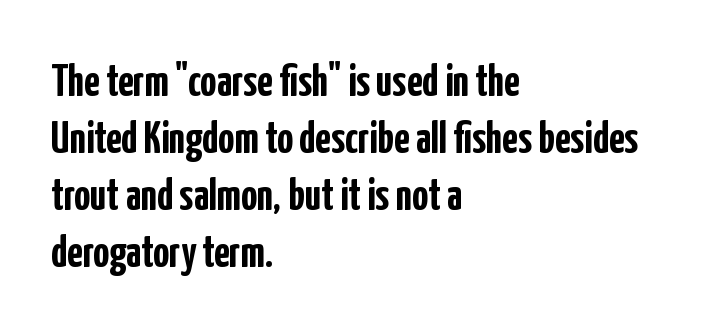
Q: Is the text bold? A: Yes.
Q: Is the text italic (slanted)? A: No, it is upright.
Q: Is the typeface a serif or a sans-serif typeface? A: Sans-serif.
Q: Is the text underlined? A: No.
Q: How is the paragraph aligned? A: Left-aligned.
Q: Is the spacing between letters normal or unusually wide? A: Normal.
Q: Is the spacing between lines tight, normal or loose? A: Normal.
Q: Width (condensed, normal, or wide)? A: Condensed.
Q: Stroke contrast? A: Low.
Q: x-height? A: Medium.
Q: Monospaced? A: No.
